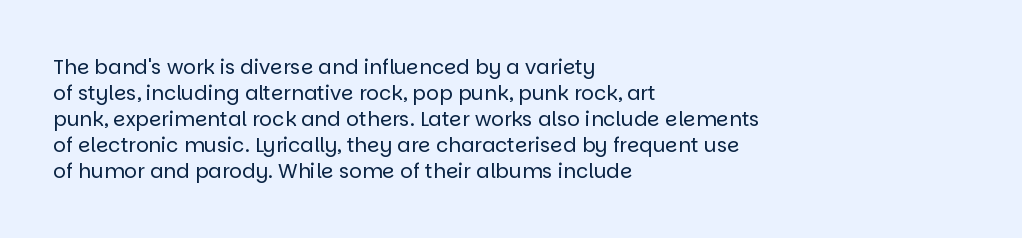
The image shows 20 px text type, upright; set left-aligned, normal line spacing (1.3x), normal letter spacing, not underlined.
